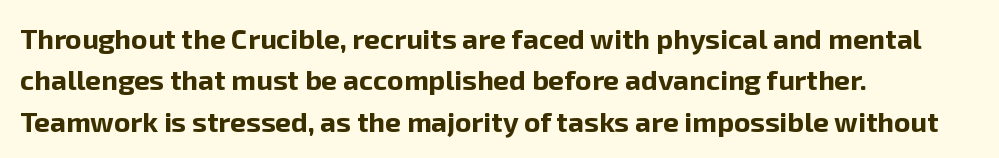
The image shows 28 px bold sans-serif type, upright; set left-aligned, normal line spacing (1.48x), normal letter spacing, not underlined; low stroke contrast and a medium x-height.
